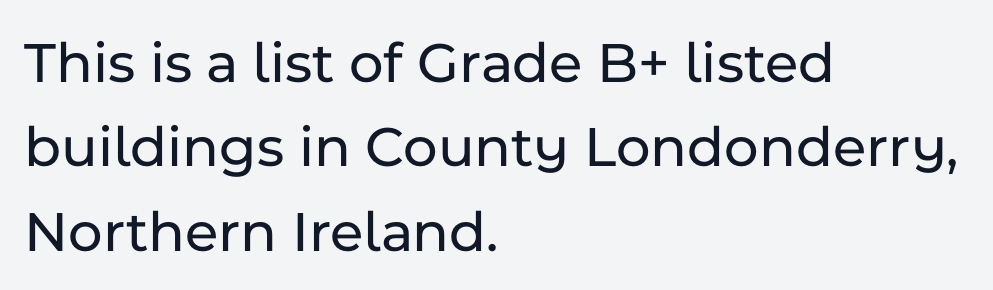
The image shows 59 px sans-serif type, upright; set left-aligned, normal line spacing (1.43x), normal letter spacing, not underlined; low stroke contrast and a medium x-height.
